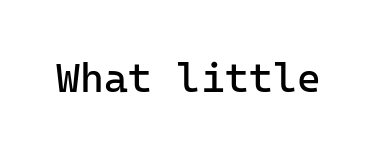
{"serif": "no", "italic": "no", "bold": "no", "weight": "regular", "width": "normal", "stroke_contrast": "low", "x_height": "medium", "monospaced": "yes", "underline": "no", "letter_spacing": "normal", "letter_spacing_em": 0.0, "glyph_px": 41}
